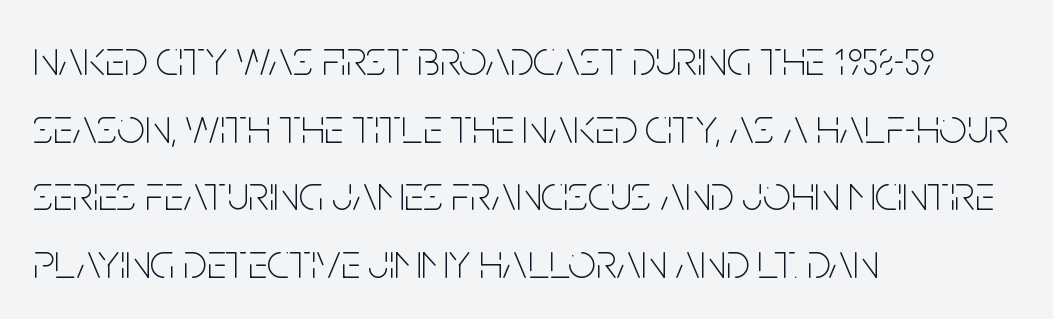
Q: Is the text bold? A: No.
Q: Is the text italic (slanted)? A: No, it is upright.
Q: Is the typeface a serif or a sans-serif typeface? A: Sans-serif.
Q: Is the text underlined? A: No.
Q: How is the paragraph aligned? A: Left-aligned.
Q: Is the spacing between letters normal or unusually wide? A: Normal.
Q: Is the spacing between lines tight, normal or loose? A: Normal.
Q: Width (condensed, normal, or wide)? A: Condensed.
Q: Stroke contrast? A: Low.
Q: x-height? A: Large.
Q: Monospaced? A: No.
